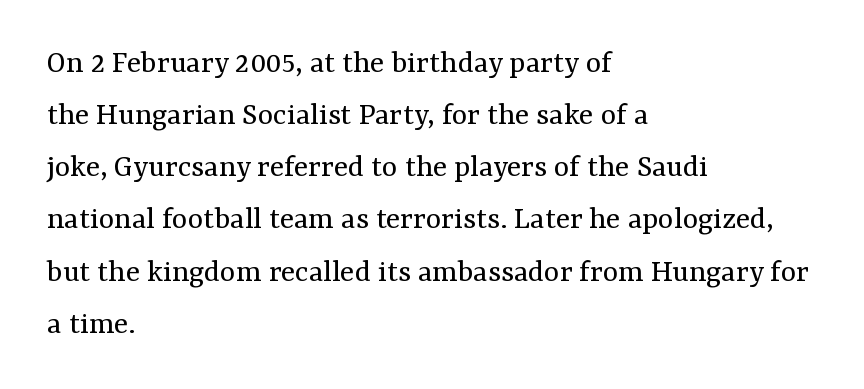
{"serif": "yes", "italic": "no", "bold": "no", "weight": "regular", "width": "normal", "stroke_contrast": "medium", "x_height": "medium", "monospaced": "no", "underline": "no", "align": "left", "line_spacing": "normal", "line_spacing_ratio": 1.58, "letter_spacing": "normal", "letter_spacing_em": 0.0, "glyph_px": 33}
